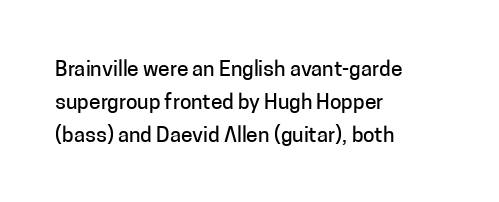
Whoever set this chose a conventional vertical rhythm. Quick note: not italic, upright. Only glyphs here, with clear space below each row. The horizontal fit of the characters is conventional and even. Notice how the passage keeps a crisp vertical edge on the left only.
